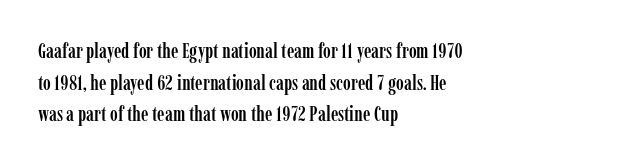
The image shows 21 px text type, upright; set left-aligned, normal line spacing (1.51x), normal letter spacing, not underlined.
